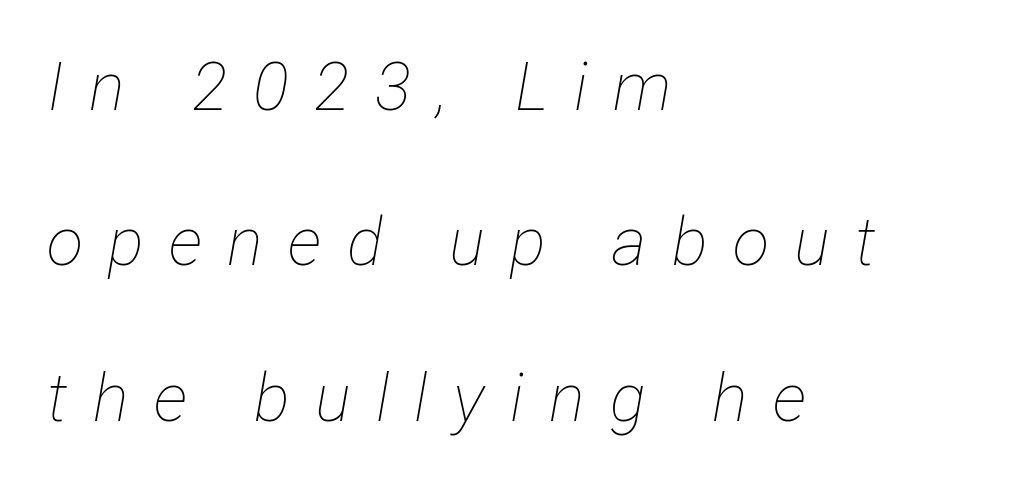
How would I describe the line gaps? Wide and relaxed. There is plenty of visible air inserted between adjacent glyphs. Notice how the stems are inclined rather than vertical — that's the hallmark of italics. No word sits above an underline. Line starts are locked; line ends wander. These glyphs show unthickened strokes, regular width or finer.
